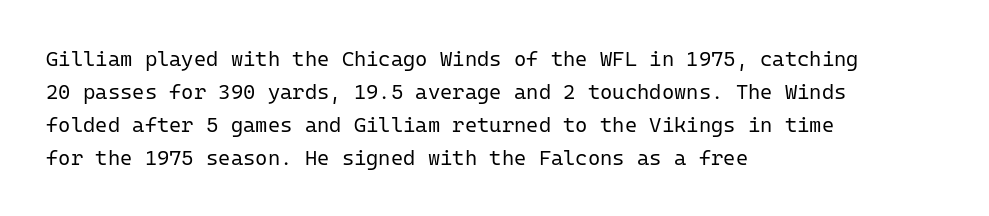
The image shows 21 px text type, upright; set left-aligned, normal line spacing (1.57x), normal letter spacing, not underlined.
